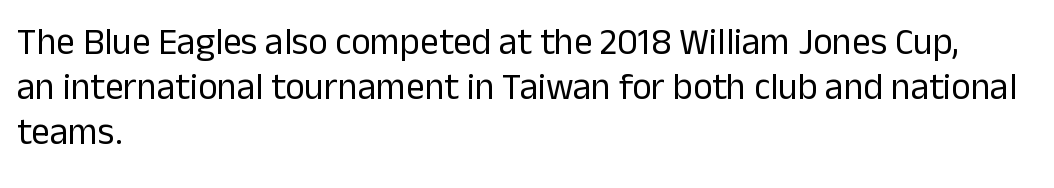
Q: Is the text bold? A: No.
Q: Is the text italic (slanted)? A: No, it is upright.
Q: Is the typeface a serif or a sans-serif typeface? A: Sans-serif.
Q: Is the text underlined? A: No.
Q: How is the paragraph aligned? A: Left-aligned.
Q: Is the spacing between letters normal or unusually wide? A: Normal.
Q: Width (condensed, normal, or wide)? A: Normal.
Q: Stroke contrast? A: Low.
Q: x-height? A: Medium.
Q: Monospaced? A: No.
